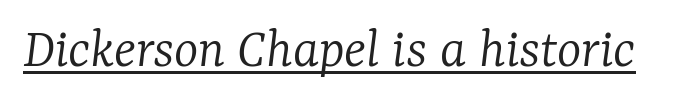
{"serif": "yes", "italic": "yes", "lean": "right", "slant_degrees": 7, "bold": "no", "weight": "light", "width": "normal", "stroke_contrast": "low", "x_height": "medium", "monospaced": "no", "underline": "yes", "letter_spacing": "normal", "letter_spacing_em": 0.0, "glyph_px": 58}
